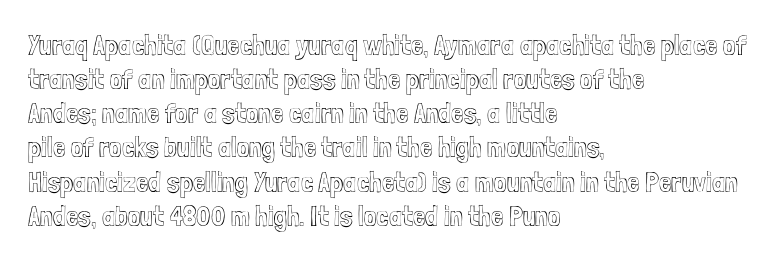
Here the designer chose a conventional face with non-uniform glyph widths. Nobody drew a line under any word here. The face used here is rendered with its standard letterfit. The passage is arranged the way most books set body copy — flush left.
